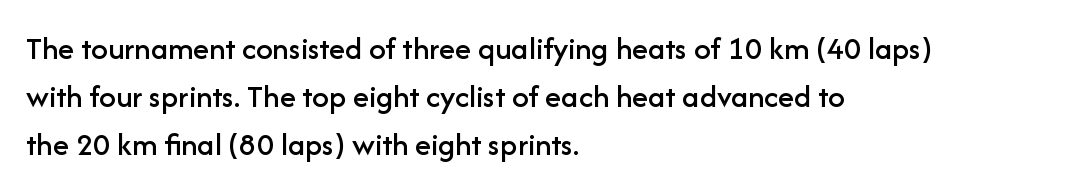
{"serif": "no", "italic": "no", "width": "normal", "stroke_contrast": "low", "x_height": "medium", "monospaced": "no", "underline": "no", "align": "left", "line_spacing": "normal", "line_spacing_ratio": 1.45, "letter_spacing": "normal", "letter_spacing_em": 0.0, "glyph_px": 33}
